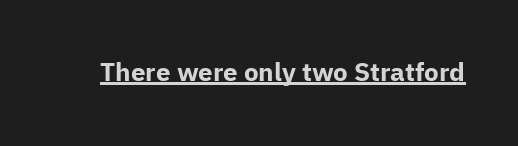
{"italic": "no", "bold": "yes", "underline": "yes", "letter_spacing": "normal", "letter_spacing_em": 0.0, "glyph_px": 26}
